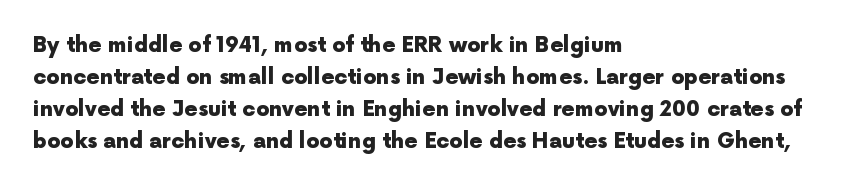
Q: Is the text bold? A: Yes.
Q: Is the text italic (slanted)? A: No, it is upright.
Q: Is the text underlined? A: No.
Q: How is the paragraph aligned? A: Left-aligned.
Q: Is the spacing between letters normal or unusually wide? A: Normal.
Q: Is the spacing between lines tight, normal or loose? A: Normal.
